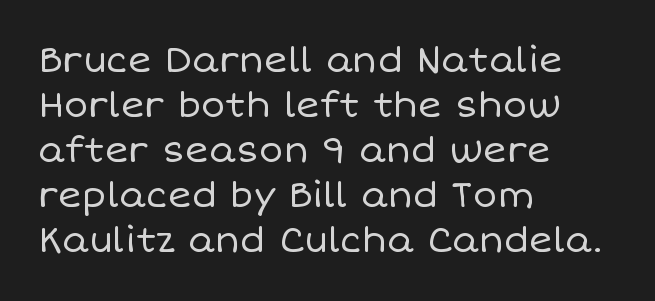
{"italic": "no", "bold": "no", "weight": "regular", "width": "normal", "stroke_contrast": "low", "x_height": "large", "monospaced": "no", "underline": "no", "align": "left", "line_spacing": "normal", "line_spacing_ratio": 1.25, "letter_spacing": "normal", "letter_spacing_em": 0.0, "glyph_px": 36}
